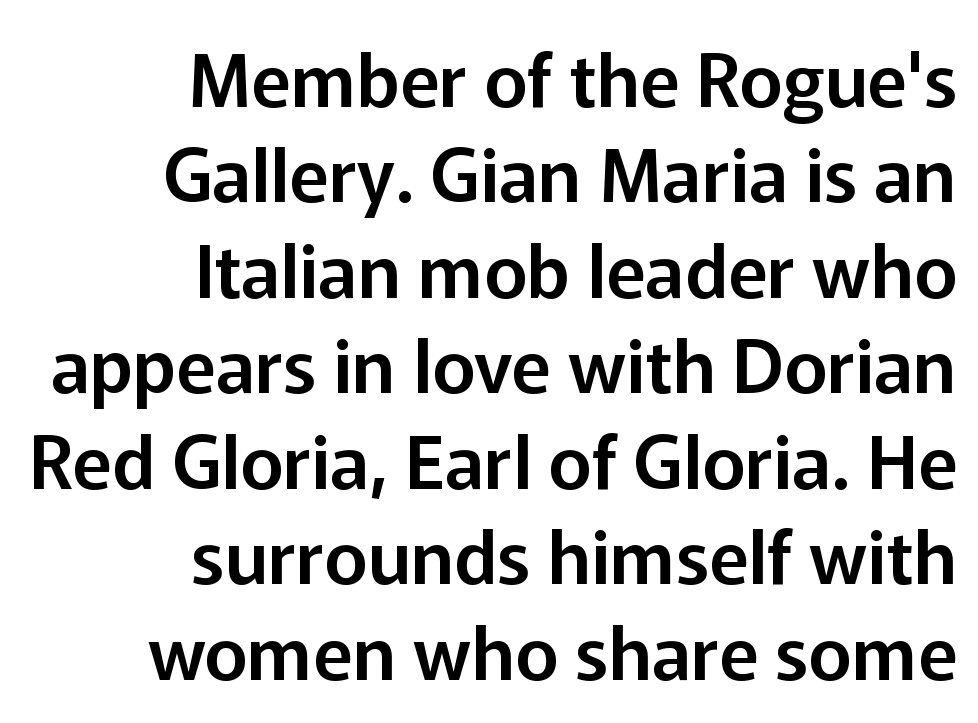
Q: Is the text italic (slanted)? A: No, it is upright.
Q: Is the typeface a serif or a sans-serif typeface? A: Sans-serif.
Q: Is the text underlined? A: No.
Q: How is the paragraph aligned? A: Right-aligned.
Q: Is the spacing between letters normal or unusually wide? A: Normal.
Q: Is the spacing between lines tight, normal or loose? A: Normal.
Q: Width (condensed, normal, or wide)? A: Normal.
Q: Stroke contrast? A: Low.
Q: x-height? A: Medium.
Q: Monospaced? A: No.
